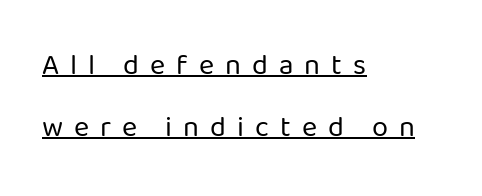
Q: Is the text bold? A: No.
Q: Is the text italic (slanted)? A: No, it is upright.
Q: Is the typeface a serif or a sans-serif typeface? A: Sans-serif.
Q: Is the text underlined? A: Yes.
Q: How is the paragraph aligned? A: Left-aligned.
Q: Is the spacing between letters normal or unusually wide? A: Unusually wide.
Q: Is the spacing between lines tight, normal or loose? A: Loose.
Q: Width (condensed, normal, or wide)? A: Normal.
Q: Stroke contrast? A: Low.
Q: x-height? A: Medium.
Q: Monospaced? A: No.
